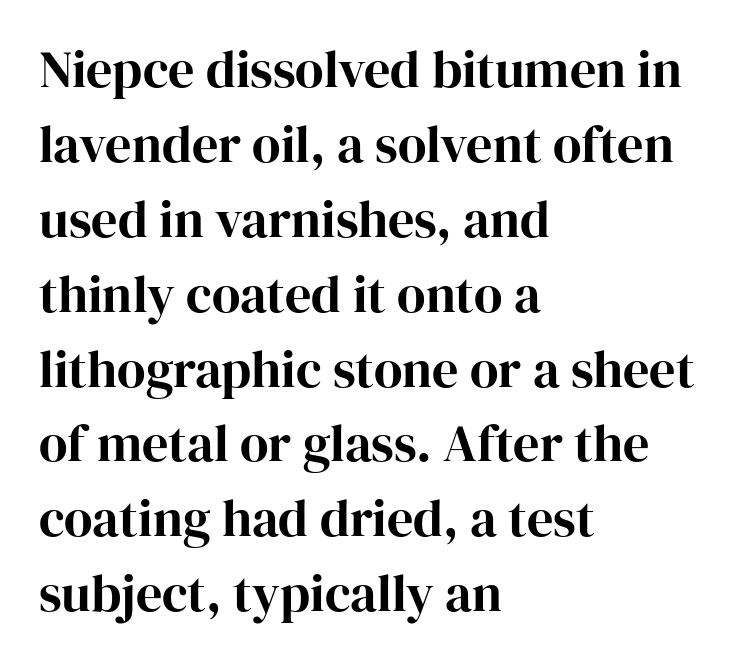
{"serif": "yes", "italic": "no", "width": "normal", "stroke_contrast": "high", "x_height": "medium", "monospaced": "no", "underline": "no", "align": "left", "line_spacing": "normal", "line_spacing_ratio": 1.44, "letter_spacing": "normal", "letter_spacing_em": 0.0, "glyph_px": 52}
